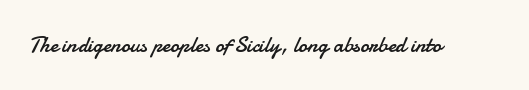
The image shows 22 px text type; set normal letter spacing, not underlined.
